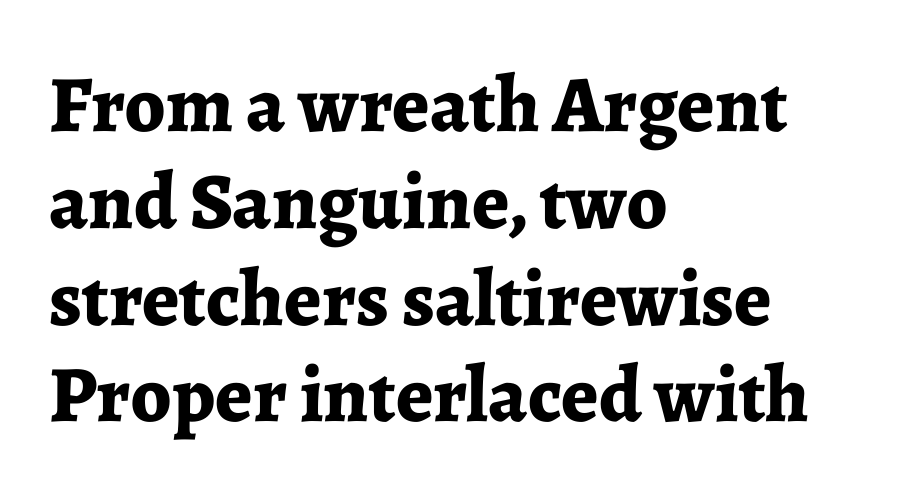
The image shows 80 px bold serif type, upright; set left-aligned, line spacing 1.21x, normal letter spacing, not underlined; low stroke contrast and a medium x-height.
